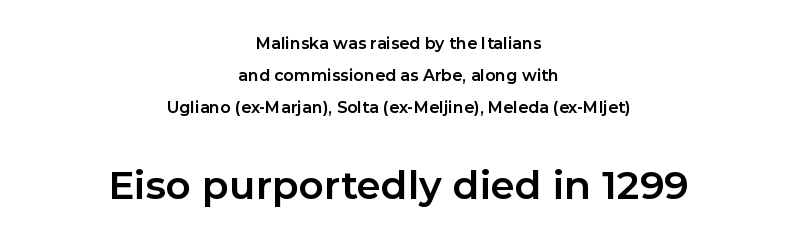
Q: Is the text bold? A: Yes.
Q: Is the text italic (slanted)? A: No, it is upright.
Q: Is the typeface a serif or a sans-serif typeface? A: Sans-serif.
Q: Is the text underlined? A: No.
Q: How is the paragraph aligned? A: Centered.
Q: Is the spacing between letters normal or unusually wide? A: Normal.
Q: Is the spacing between lines tight, normal or loose? A: Loose.
Q: Which block of text is set in a larger size, the first (top) or the second (bottom)? A: The second (bottom) one.
Q: Width (condensed, normal, or wide)? A: Normal.
Q: Stroke contrast? A: Low.
Q: x-height? A: Medium.
Q: Monospaced? A: No.
